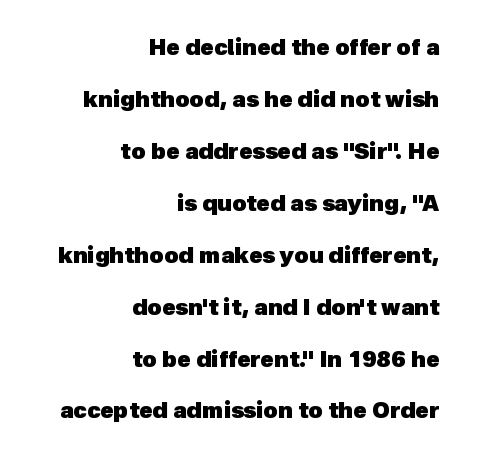
The image shows 22 px bold type; set right-aligned, loose line spacing (2.36x), normal letter spacing, not underlined.
